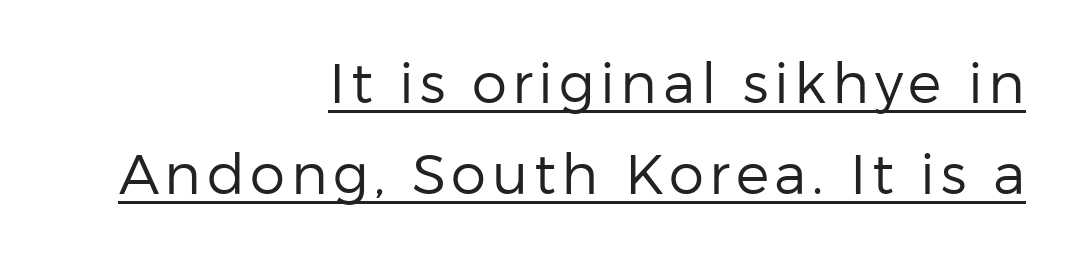
Q: Is the text bold? A: No.
Q: Is the text italic (slanted)? A: No, it is upright.
Q: Is the typeface a serif or a sans-serif typeface? A: Sans-serif.
Q: Is the text underlined? A: Yes.
Q: How is the paragraph aligned? A: Right-aligned.
Q: Is the spacing between lines tight, normal or loose? A: Normal.
Q: Width (condensed, normal, or wide)? A: Normal.
Q: Stroke contrast? A: Low.
Q: x-height? A: Medium.
Q: Monospaced? A: No.
